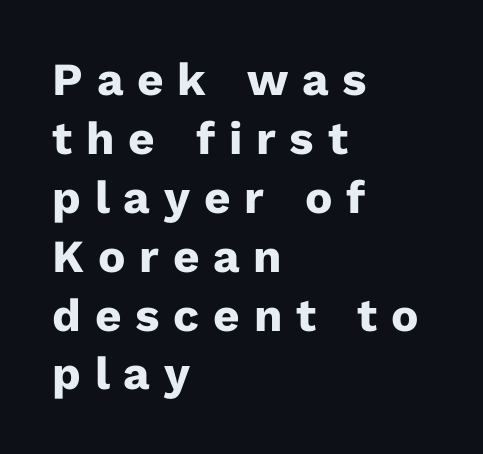
The image shows 46 px heavy sans-serif type, upright; set left-aligned, normal line spacing (1.28x), unusually wide letter spacing (+0.3 em), not underlined; low stroke contrast and a medium x-height.
